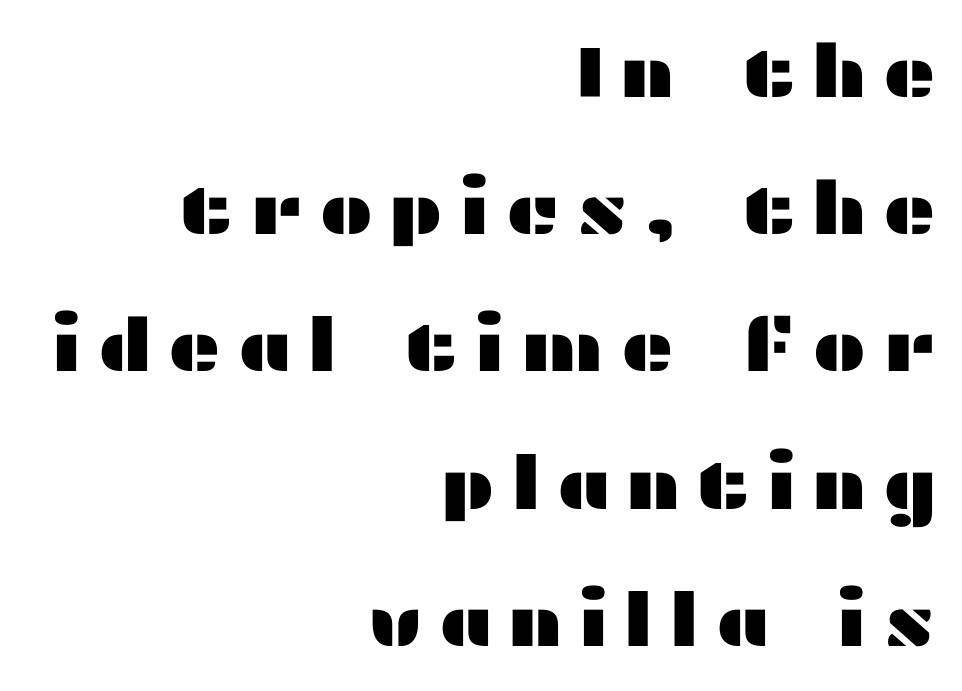
Q: Is the text italic (slanted)? A: No, it is upright.
Q: Is the typeface a serif or a sans-serif typeface? A: Sans-serif.
Q: Is the text underlined? A: No.
Q: How is the paragraph aligned? A: Right-aligned.
Q: Is the spacing between letters normal or unusually wide? A: Unusually wide.
Q: Width (condensed, normal, or wide)? A: Wide.
Q: Stroke contrast? A: Medium.
Q: x-height? A: Medium.
Q: Monospaced? A: No.
